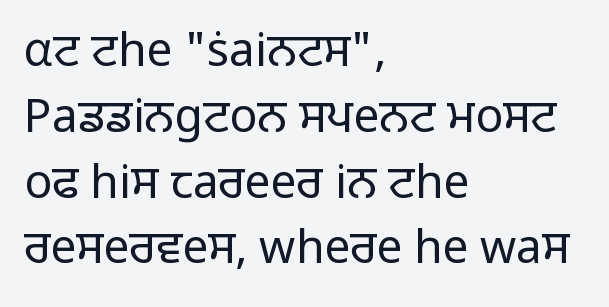
Q: Is the text bold? A: No.
Q: Is the text italic (slanted)? A: No, it is upright.
Q: Is the typeface a serif or a sans-serif typeface? A: Sans-serif.
Q: Is the text underlined? A: No.
Q: How is the paragraph aligned? A: Left-aligned.
Q: Is the spacing between letters normal or unusually wide? A: Normal.
Q: Is the spacing between lines tight, normal or loose? A: Normal.
Q: Width (condensed, normal, or wide)? A: Normal.
Q: Stroke contrast? A: Low.
Q: x-height? A: Medium.
Q: Monospaced? A: No.
